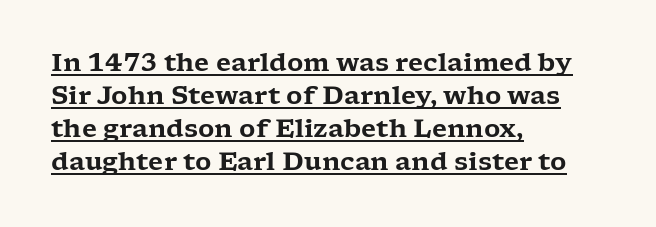
{"italic": "no", "underline": "yes", "align": "left", "line_spacing": "normal", "line_spacing_ratio": 1.32, "letter_spacing": "normal", "letter_spacing_em": 0.0, "glyph_px": 25}
